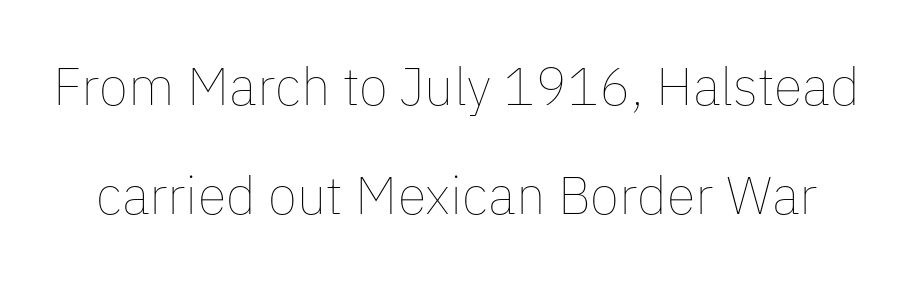
{"italic": "no", "bold": "no", "weight": "thin", "width": "normal", "stroke_contrast": "low", "x_height": "medium", "monospaced": "no", "underline": "no", "line_spacing": "loose", "line_spacing_ratio": 2.06, "letter_spacing": "normal", "letter_spacing_em": 0.0, "glyph_px": 53}
